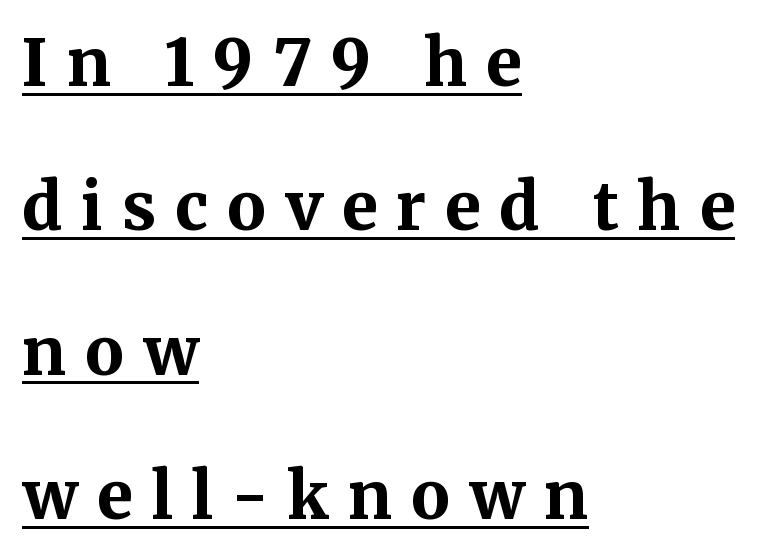
The image shows 65 px bold serif type, upright; set left-aligned, loose line spacing (2.22x), unusually wide letter spacing (+0.29 em), underlined; medium stroke contrast and a medium x-height.
